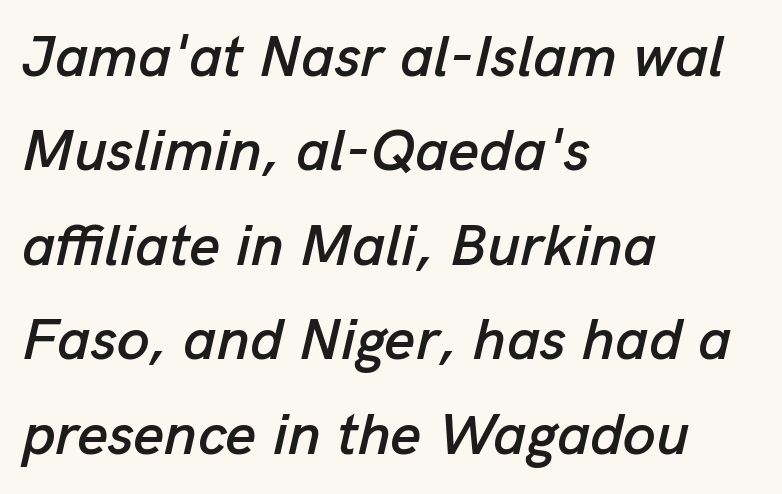
Characters follow at the spacing the type designer built in. The passage shown is typed in a proportional face where columns would drift. Emphasis-style slanted type is in use. Quick note: underline off. This sample is left-justified, so line endings fall wherever the words run out. Regarding leading, the lines here are spaced in the standard way.
